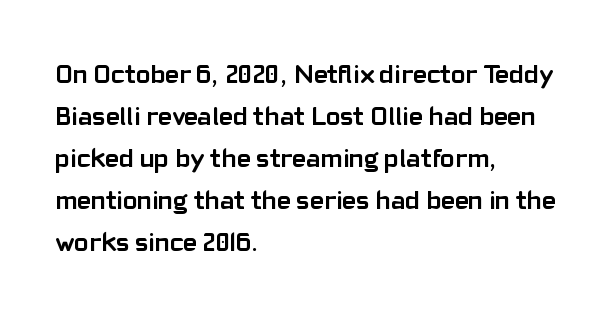
Nothing unusual about the tracking: characters are spaced as the font intends. Layout note: lines flush left. Does the lettering tilt? It doesn't — this is upright. The characters look thick and weighty, a clear bold. If you measured baseline to baseline, you'd find a middling distance. Underlining? Definitely not there.
